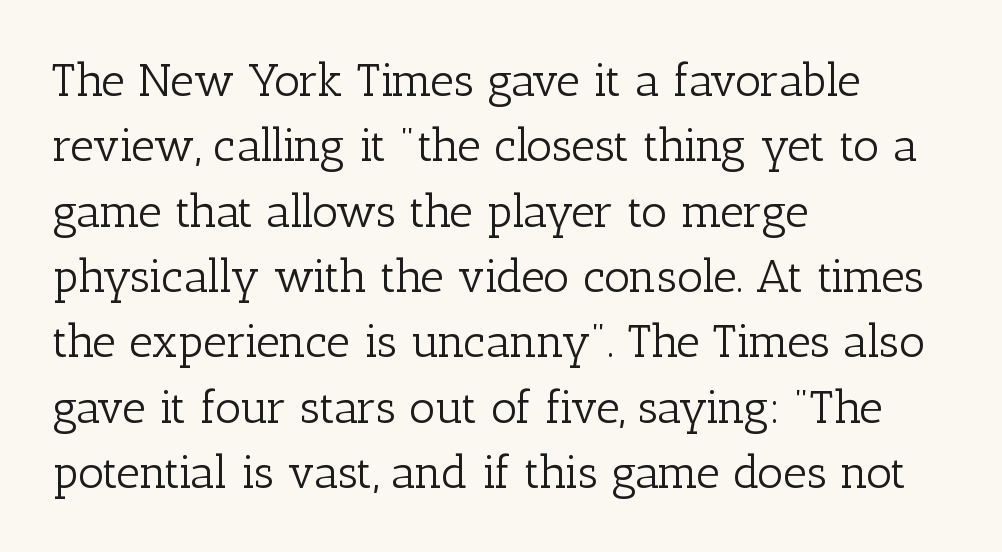
The image shows 46 px light serif type, upright; set left-aligned, normal line spacing (1.42x), normal letter spacing, not underlined; low stroke contrast and a medium x-height.
